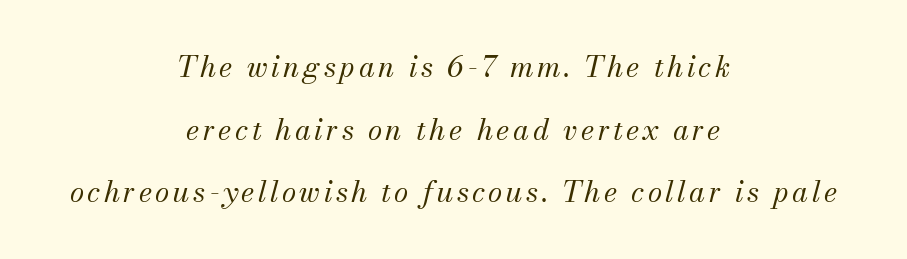
The image shows 29 px regular-weight serif type, italic (leaning right); set centered, loose line spacing (2.16x), not underlined; medium stroke contrast and a small x-height.
